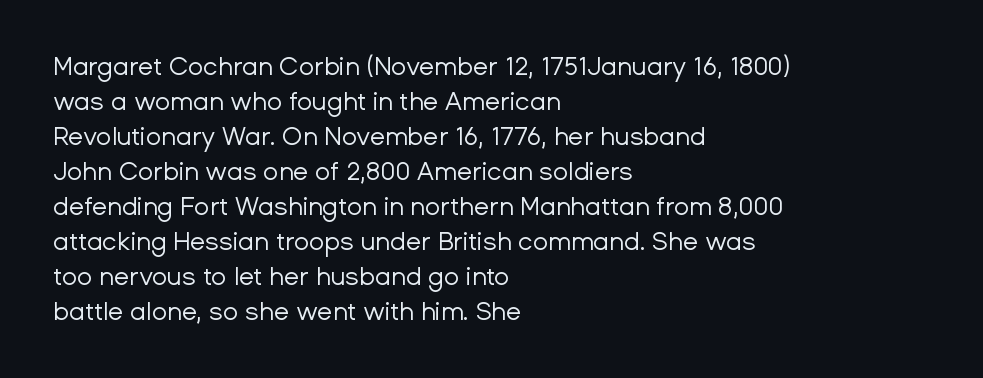
The image shows 25 px text type, upright; set left-aligned, normal line spacing (1.4x), normal letter spacing, not underlined.
